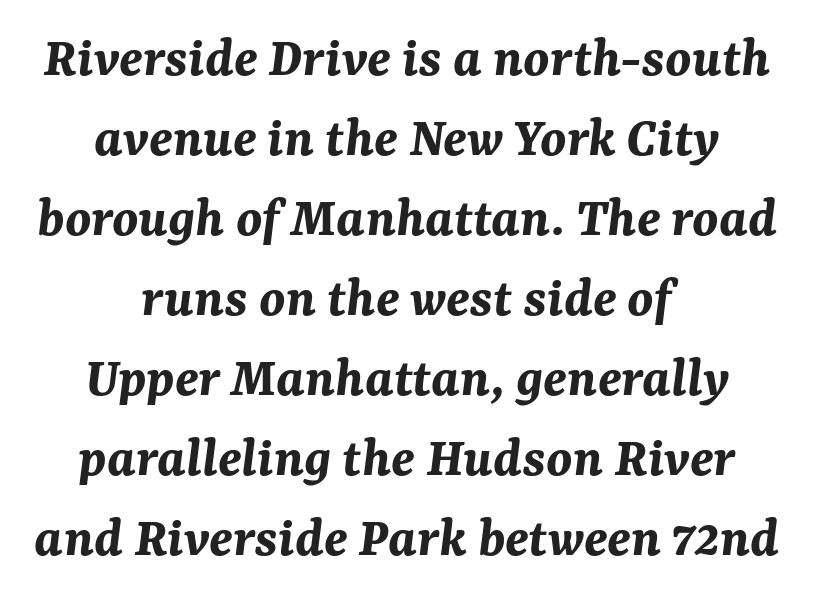
The image shows 58 px bold type, italic (leaning right); set centered, normal line spacing (1.38x), normal letter spacing, not underlined; medium stroke contrast and a medium x-height.
